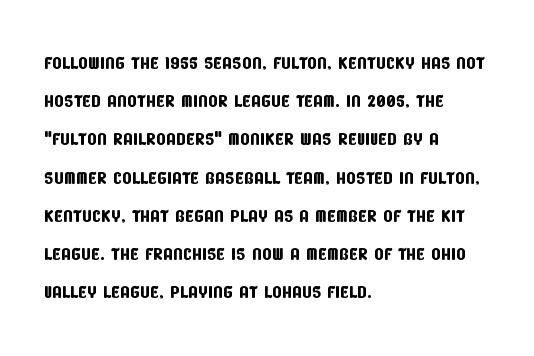
Horizontally, the lines are justified to the leading edge only. These lines sit exactly where default settings would place them. The tracking reads as untouched default to a designer's eye. The string is rendered with underlining switched off.
